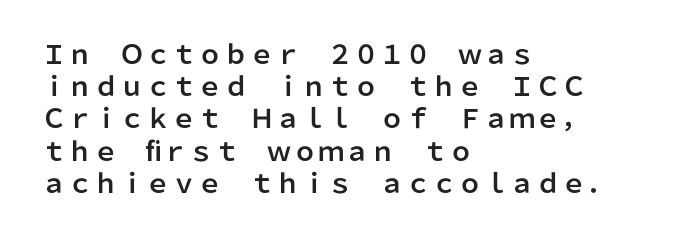
You could call the tracking neutral — neither tight nor loose. Posture: upright roman. Which margin do the lines hug? The left one — the right edge is uneven. Decoration check: the copy has no underline.
